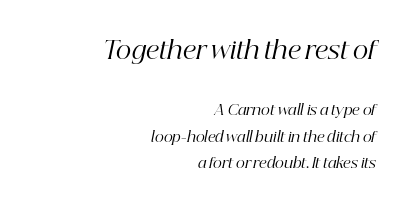
Q: Is the text bold? A: No.
Q: Is the text italic (slanted)? A: Yes, it leans right by about 12 degrees.
Q: Is the text underlined? A: No.
Q: How is the paragraph aligned? A: Right-aligned.
Q: Is the spacing between letters normal or unusually wide? A: Normal.
Q: Which block of text is set in a larger size, the first (top) or the second (bottom)? A: The first (top) one.
